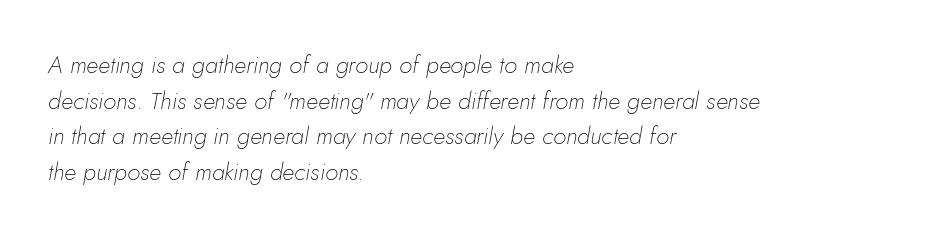
The image shows 24 px text type, italic (leaning right); set left-aligned, normal line spacing (1.48x), normal letter spacing, not underlined.
